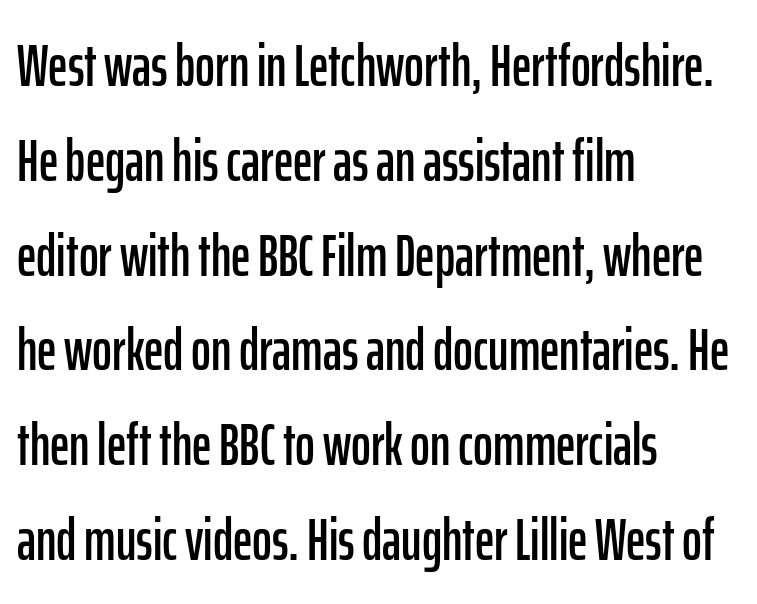
{"serif": "no", "italic": "no", "width": "condensed", "stroke_contrast": "low", "x_height": "medium", "monospaced": "no", "underline": "no", "align": "left", "line_spacing": "normal", "line_spacing_ratio": 1.58, "letter_spacing": "normal", "letter_spacing_em": 0.0, "glyph_px": 60}
